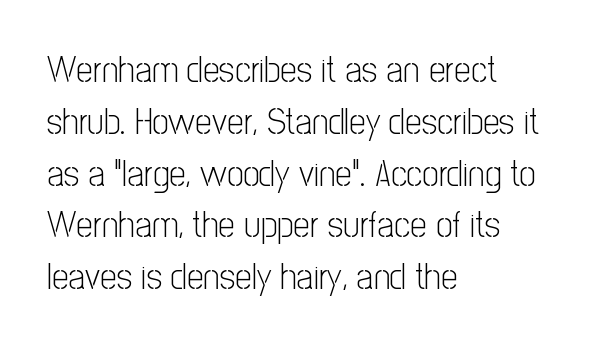
{"serif": "no", "italic": "no", "bold": "no", "weight": "light", "width": "condensed", "stroke_contrast": "low", "x_height": "medium", "monospaced": "no", "underline": "no", "align": "left", "line_spacing": "normal", "line_spacing_ratio": 1.4, "letter_spacing": "normal", "letter_spacing_em": 0.0, "glyph_px": 37}
